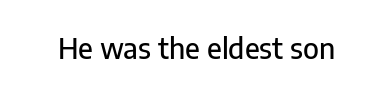
The image shows 28 px sans-serif type, upright; set normal letter spacing, not underlined; low stroke contrast and a medium x-height.
